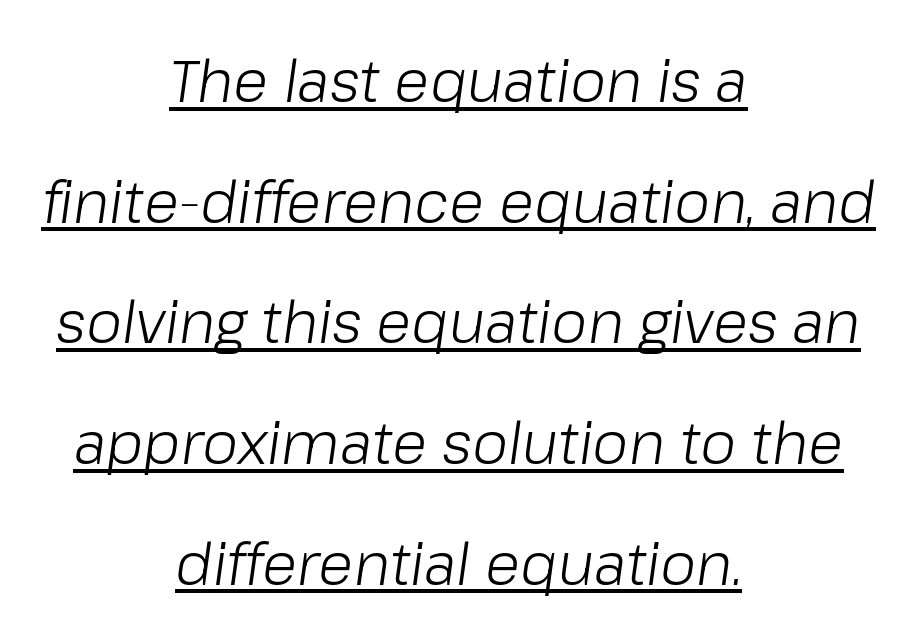
The image shows 58 px light type, italic (leaning right); set centered, loose line spacing (2.08x), normal letter spacing, underlined; low stroke contrast and a medium x-height.
